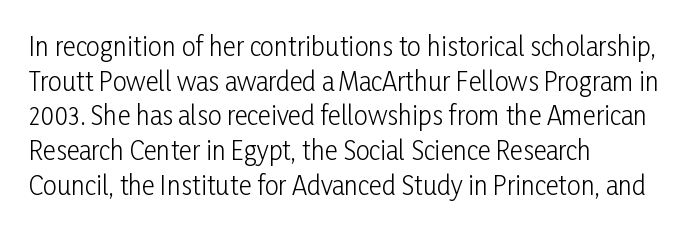
The image shows 25 px text type, upright; set left-aligned, normal line spacing (1.39x), normal letter spacing, not underlined.
